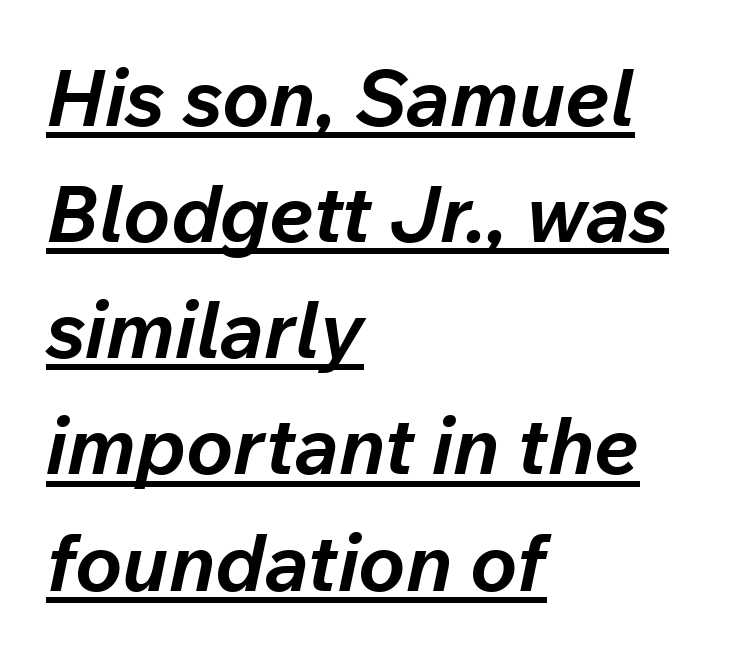
Every row of glyphs begins at an identical x-position on the left. Baseline-to-baseline distance is the conventional proportion of letter height. Emphasis-style slanted type is in use. A rule runs beneath these lines of type. Heft: maximum for text — a bold.
